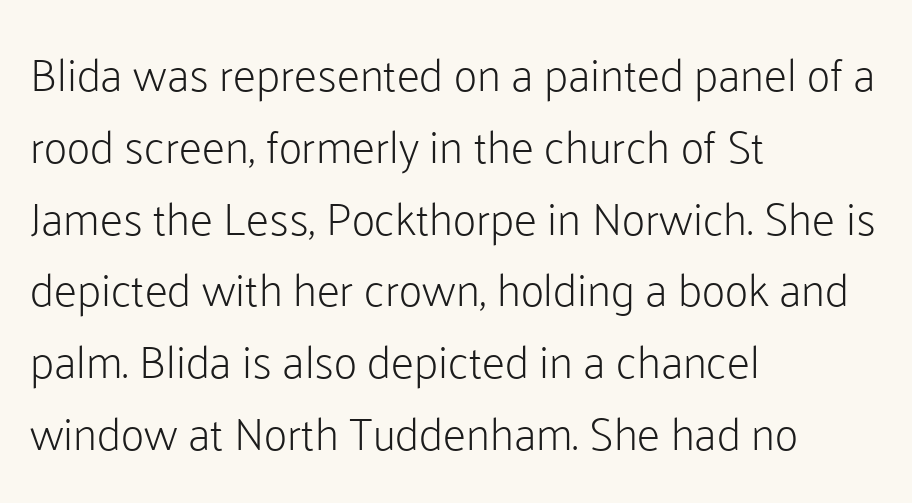
This sample has the flowing, uneven cadence of proportional lettering. Ascenders rise straight up at ninety degrees. The type is set solid horizontally, with unmodified tracking. Classification — sans serif. Does the copy run flush right? No — it runs flush left. Successive baselines arrive at the customary interval.
